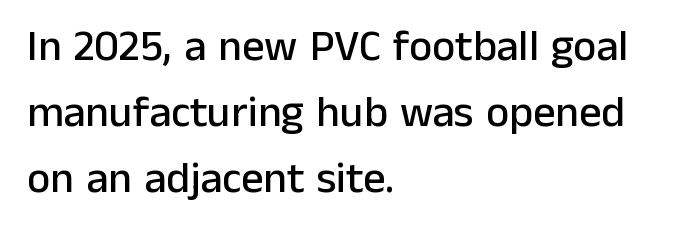
The image shows 44 px sans-serif type, upright; set left-aligned, normal line spacing (1.5x), normal letter spacing, not underlined; low stroke contrast and a medium x-height.
